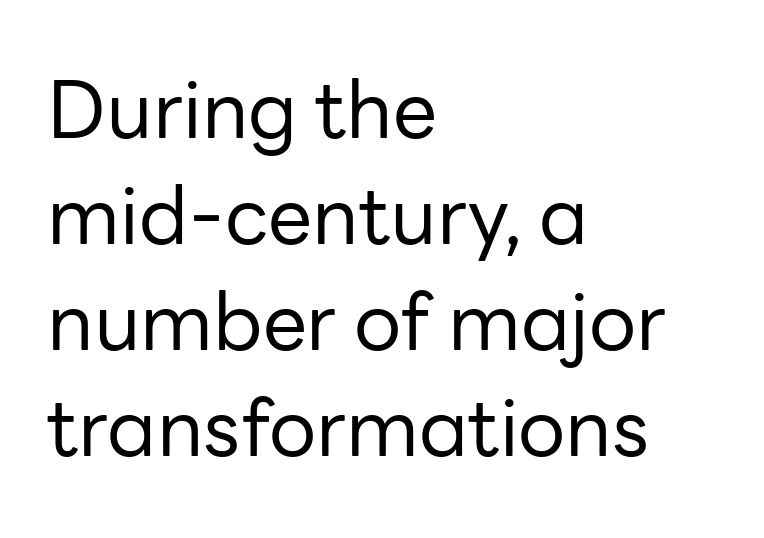
Weight class: somewhere from thin through regular. Typographically, this falls in the sans-serif category. The setting favours the left margin, as ordinary paragraphs usually do. A typesetter would call this proportional, since set widths differ per character. Each word holds together tightly as a unit, with standard inter-letter gaps.
